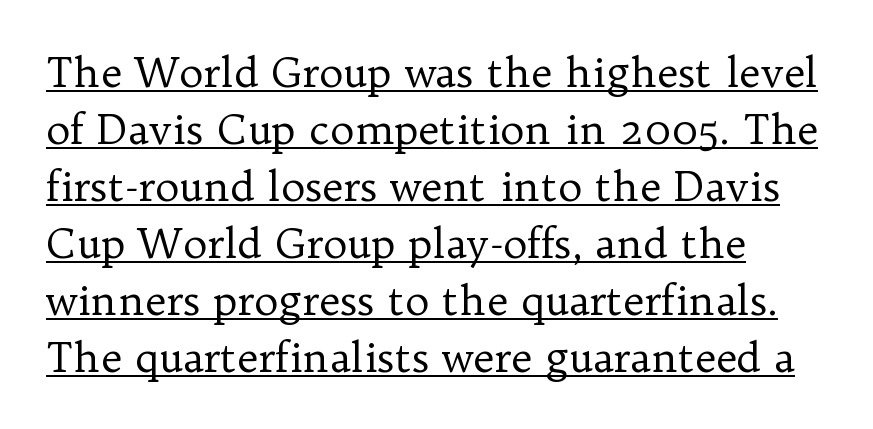
The image shows 41 px regular-weight serif type, upright; set left-aligned, normal line spacing (1.39x), normal letter spacing, underlined; low stroke contrast and a medium x-height.
